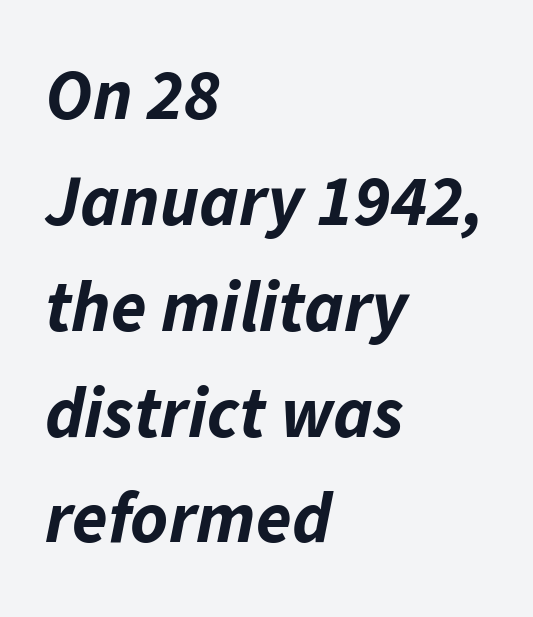
{"italic": "yes", "lean": "right", "slant_degrees": 11, "bold": "yes", "weight": "bold", "width": "normal", "stroke_contrast": "low", "x_height": "medium", "monospaced": "no", "underline": "no", "align": "left", "line_spacing": "normal", "line_spacing_ratio": 1.47, "letter_spacing": "normal", "letter_spacing_em": 0.0, "glyph_px": 72}
